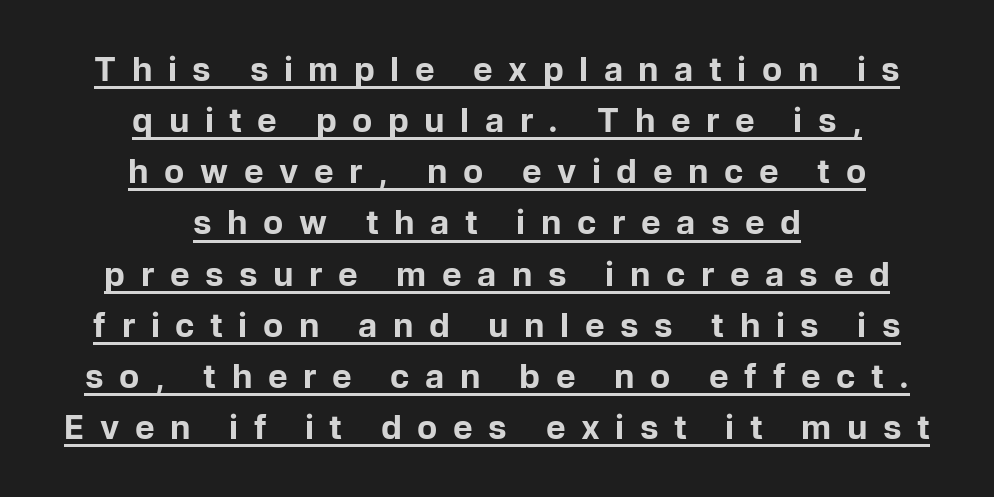
Q: Is the text bold? A: Yes.
Q: Is the text italic (slanted)? A: No, it is upright.
Q: Is the typeface a serif or a sans-serif typeface? A: Sans-serif.
Q: Is the text underlined? A: Yes.
Q: How is the paragraph aligned? A: Centered.
Q: Is the spacing between letters normal or unusually wide? A: Unusually wide.
Q: Is the spacing between lines tight, normal or loose? A: Normal.
Q: Width (condensed, normal, or wide)? A: Normal.
Q: Stroke contrast? A: Low.
Q: x-height? A: Medium.
Q: Monospaced? A: No.
